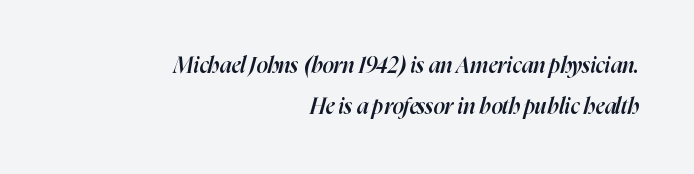
Q: Is the text bold? A: Semi-bold.
Q: Is the text italic (slanted)? A: Yes, it leans right by about 16 degrees.
Q: Is the text underlined? A: No.
Q: How is the paragraph aligned? A: Right-aligned.
Q: Is the spacing between letters normal or unusually wide? A: Normal.
